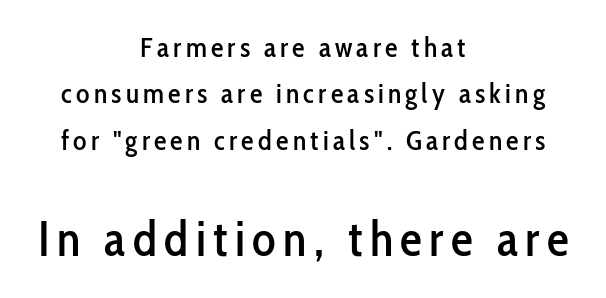
Q: Is the text italic (slanted)? A: No, it is upright.
Q: Is the typeface a serif or a sans-serif typeface? A: Sans-serif.
Q: Is the text underlined? A: No.
Q: How is the paragraph aligned? A: Centered.
Q: Is the spacing between lines tight, normal or loose? A: Normal.
Q: Which block of text is set in a larger size, the first (top) or the second (bottom)? A: The second (bottom) one.
Q: Width (condensed, normal, or wide)? A: Condensed.
Q: Stroke contrast? A: Low.
Q: x-height? A: Medium.
Q: Monospaced? A: No.
